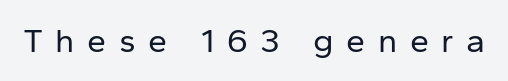
The image shows 34 px regular-weight sans-serif type, upright; set unusually wide letter spacing (+0.37 em), not underlined; low stroke contrast and a medium x-height.
